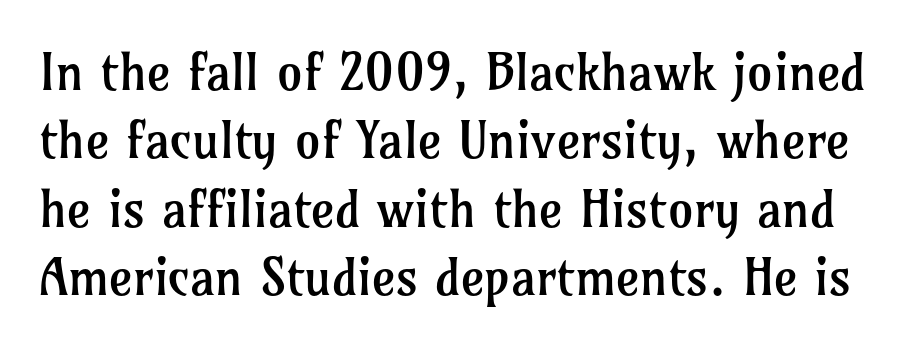
{"serif": "yes", "italic": "no", "bold": "no", "weight": "regular", "width": "normal", "stroke_contrast": "low", "x_height": "medium", "monospaced": "no", "underline": "no", "line_spacing": "normal", "line_spacing_ratio": 1.34, "letter_spacing": "normal", "letter_spacing_em": 0.0, "glyph_px": 51}
